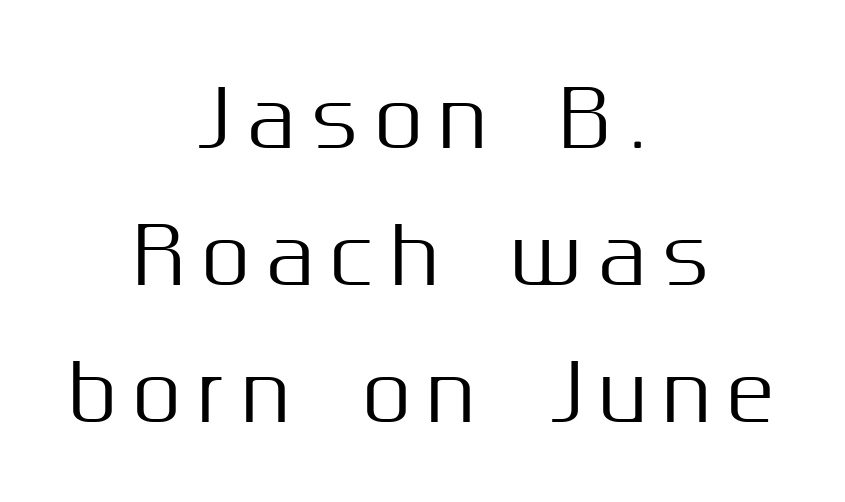
Letter spacing: wide. Letterform terminals end flat and unadorned throughout the passage. Character widths vary here, with narrow letters taking less room than wide ones. The strip under each line holds only bare page.
